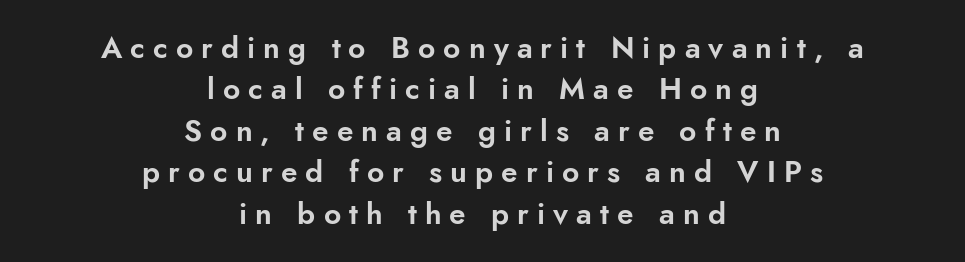
Regarding leading, the lines here are spaced in the standard way. This is the regular roman posture of the typeface. A typesetter would call this heavily tracked-out type. Underline: absent. This is sans-serif lettering, the kind often seen on screens and signage. You could not count columns in this text — the font is proportionally spaced.
